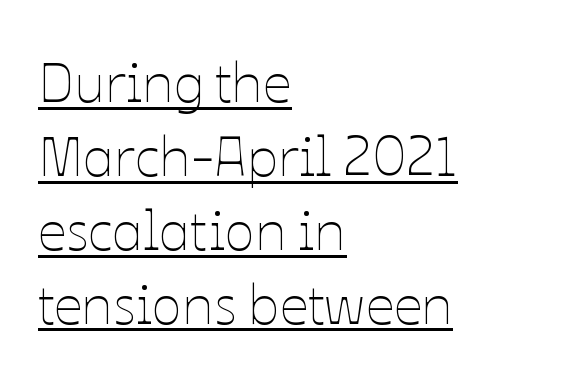
Q: Is the text bold? A: No.
Q: Is the text italic (slanted)? A: No, it is upright.
Q: Is the text underlined? A: Yes.
Q: How is the paragraph aligned? A: Left-aligned.
Q: Is the spacing between letters normal or unusually wide? A: Normal.
Q: Is the spacing between lines tight, normal or loose? A: Normal.
Q: Width (condensed, normal, or wide)? A: Normal.
Q: Stroke contrast? A: Low.
Q: x-height? A: Medium.
Q: Monospaced? A: No.
